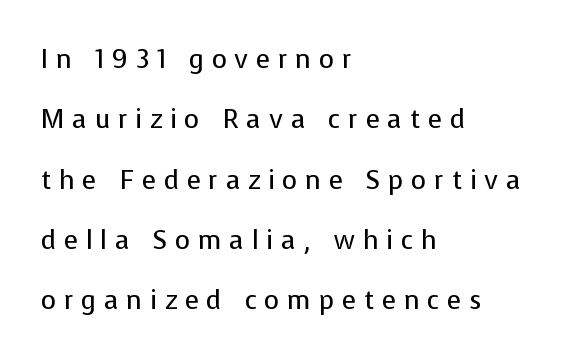
Q: Is the text bold? A: No.
Q: Is the text italic (slanted)? A: No, it is upright.
Q: Is the text underlined? A: No.
Q: How is the paragraph aligned? A: Left-aligned.
Q: Is the spacing between letters normal or unusually wide? A: Unusually wide.
Q: Is the spacing between lines tight, normal or loose? A: Loose.
